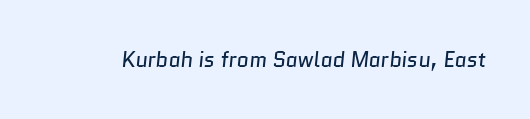
Q: Is the text bold? A: No.
Q: Is the text underlined? A: No.
Q: Is the spacing between letters normal or unusually wide? A: Normal.
